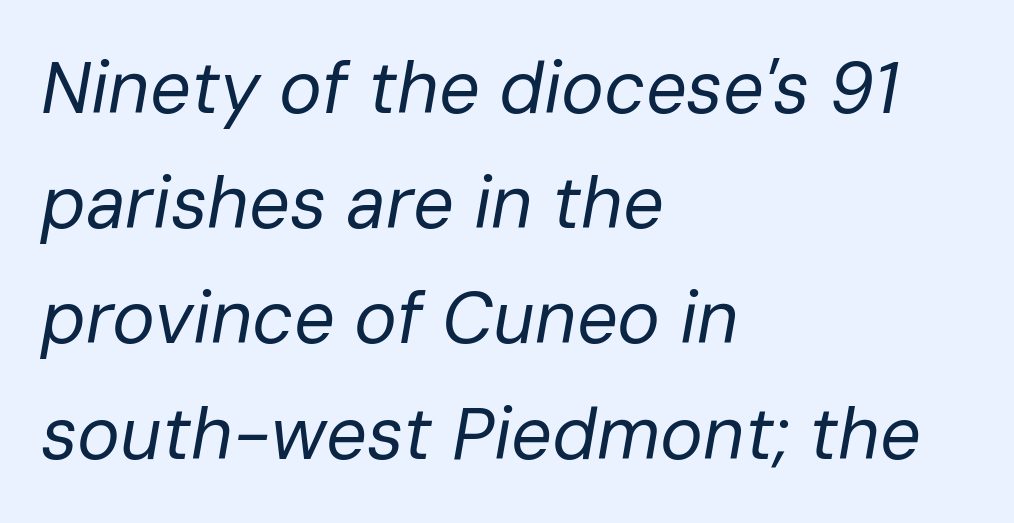
The image shows 72 px regular-weight type, italic (leaning right); set left-aligned, normal line spacing (1.6x), normal letter spacing, not underlined; low stroke contrast and a medium x-height.
